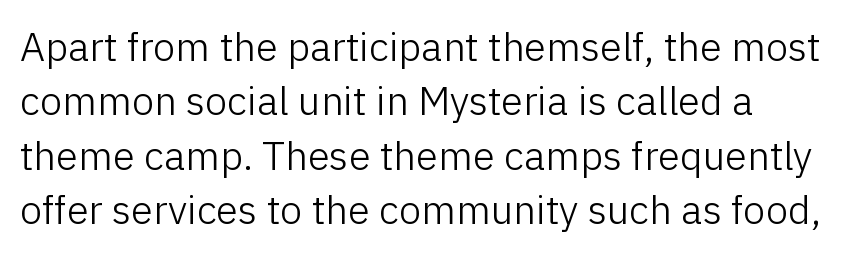
Each letter keeps its own natural width here, so spacing adapts to shape. This block has exactly the height ordinary leading produces. A sans-serif font was chosen for this passage. No extra tracking has been applied to these lines.
